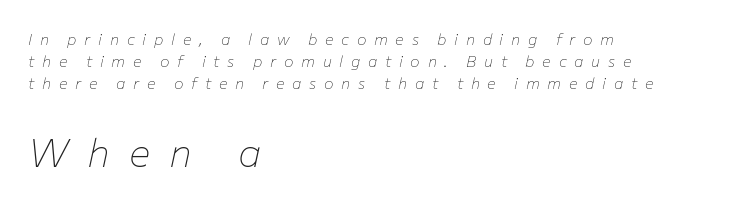
The specimen reads as italic at a glance. Is this a fixed-width face? No — the glyphs have proportional, varying widths. The horizontal fit of the characters is loose and conspicuously gappy. These two chunks differ in scale, with the bottom chunk taking the larger measure. The strokes carry an ordinary text weight at most. The rows are spaced the way most documents space them.
